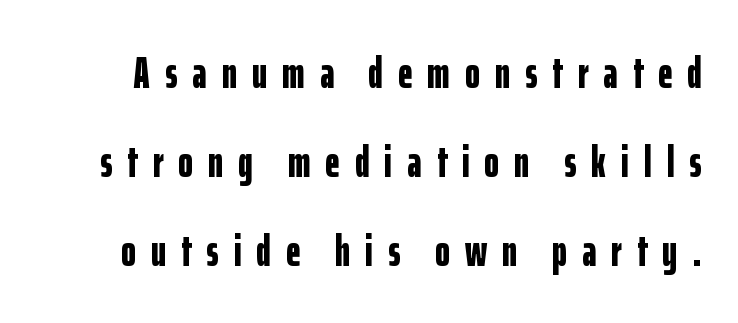
Q: Is the text bold? A: Yes.
Q: Is the text italic (slanted)? A: No, it is upright.
Q: Is the typeface a serif or a sans-serif typeface? A: Sans-serif.
Q: Is the text underlined? A: No.
Q: Is the spacing between letters normal or unusually wide? A: Unusually wide.
Q: Is the spacing between lines tight, normal or loose? A: Loose.
Q: Width (condensed, normal, or wide)? A: Condensed.
Q: Stroke contrast? A: Low.
Q: x-height? A: Medium.
Q: Monospaced? A: No.
